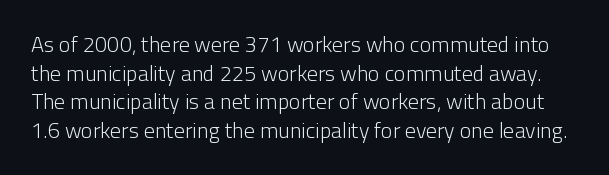
This rendering leaves character spacing at its baseline value. The axis of the letterforms is exactly vertical. Each stroke keeps to a modest, everyday thickness or less. Regular leading. Only glyphs here, with clear space below each row.
